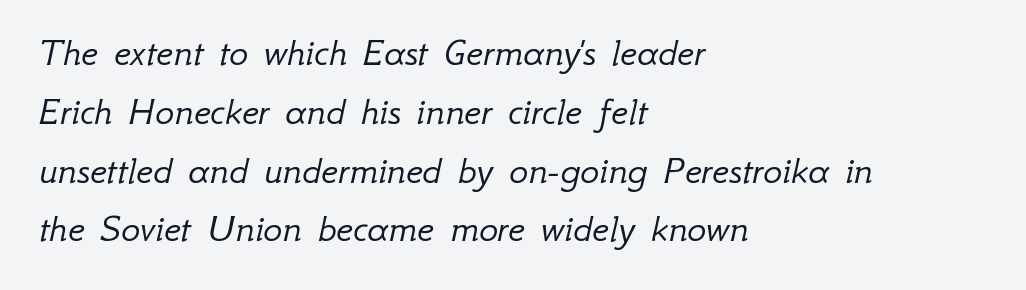
The passage shown leans; its letterforms are oblique. The designer left line spacing at the default. Each word holds together tightly as a unit, with standard inter-letter gaps. Teacher's note: observe the even left margin — that is flush-left alignment. The glyphs are unaccompanied by any horizontal stroke below them. Varying glyph widths throughout — classic text-font behaviour.
